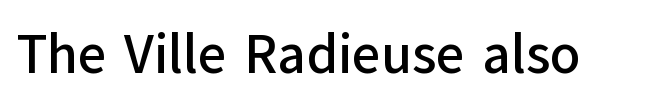
{"serif": "no", "italic": "no", "width": "normal", "stroke_contrast": "low", "x_height": "medium", "monospaced": "no", "underline": "no", "letter_spacing": "normal", "letter_spacing_em": 0.0, "glyph_px": 55}
